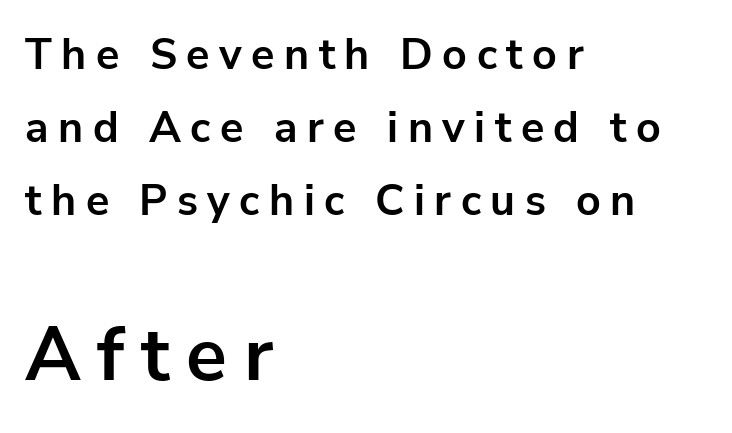
The image shows 75 px bold sans-serif type, upright; set left-aligned, normal line spacing (1.7x), unusually wide letter spacing (+0.22 em), not underlined; the second (bottom) block is 1.74x larger; low stroke contrast and a medium x-height.
